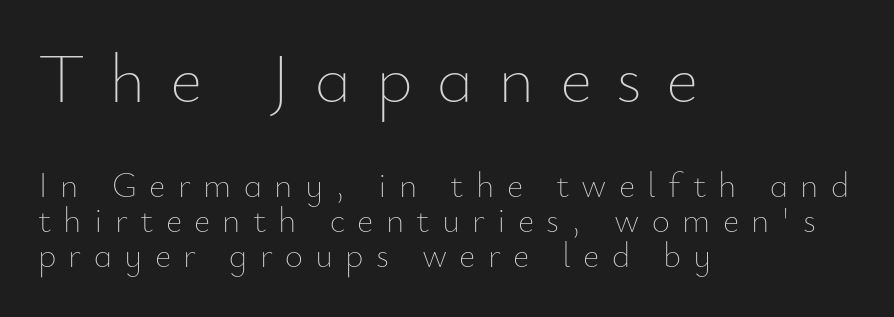
{"italic": "no", "bold": "no", "weight": "thin", "width": "normal", "stroke_contrast": "low", "x_height": "small", "monospaced": "no", "underline": "no", "align": "left", "line_spacing": "tight", "line_spacing_ratio": 1.01, "letter_spacing": "wide", "letter_spacing_em": 0.35, "larger_block": "first", "size_ratio": 2.0, "glyph_px": 70}
